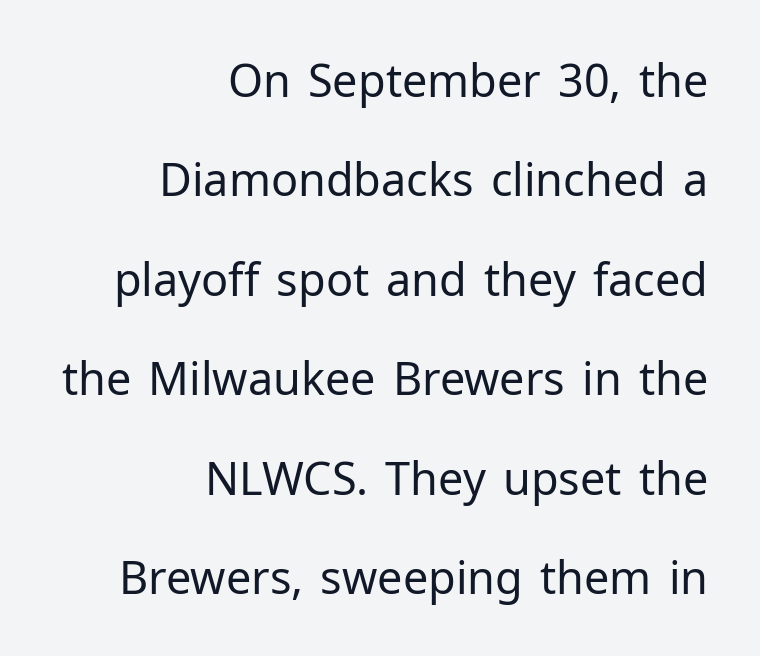
This block would shrink considerably if given ordinary leading; it's expanded now. Honestly, the letter spacing is just normal — you wouldn't notice it. Is this a fixed-width face? No — the glyphs have proportional, varying widths. Letters rest on an invisible, unmarked baseline.
